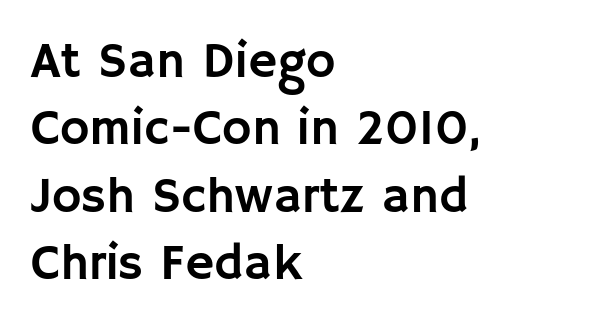
Q: Is the text italic (slanted)? A: No, it is upright.
Q: Is the typeface a serif or a sans-serif typeface? A: Sans-serif.
Q: Is the text underlined? A: No.
Q: How is the paragraph aligned? A: Left-aligned.
Q: Is the spacing between letters normal or unusually wide? A: Normal.
Q: Is the spacing between lines tight, normal or loose? A: Normal.
Q: Width (condensed, normal, or wide)? A: Normal.
Q: Stroke contrast? A: Low.
Q: x-height? A: Large.
Q: Monospaced? A: No.
